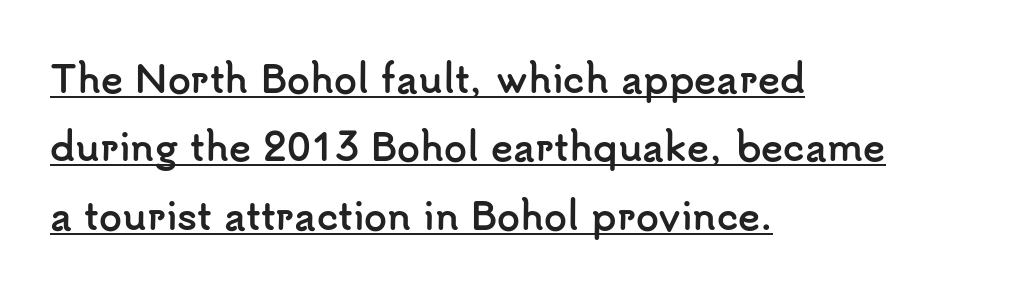
{"serif": "no", "italic": "no", "bold": "yes", "weight": "semibold", "width": "normal", "stroke_contrast": "low", "x_height": "small", "monospaced": "no", "underline": "yes", "align": "left", "line_spacing_ratio": 1.85, "letter_spacing": "normal", "letter_spacing_em": 0.0, "glyph_px": 37}
